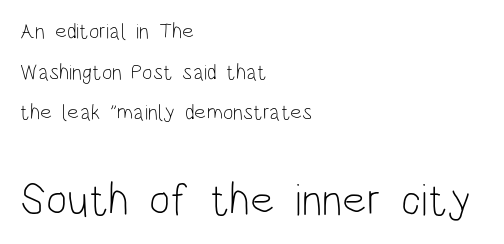
Q: Is the text bold? A: No.
Q: Is the text italic (slanted)? A: No, it is upright.
Q: Is the typeface a serif or a sans-serif typeface? A: Sans-serif.
Q: Is the text underlined? A: No.
Q: How is the paragraph aligned? A: Left-aligned.
Q: Is the spacing between letters normal or unusually wide? A: Normal.
Q: Which block of text is set in a larger size, the first (top) or the second (bottom)? A: The second (bottom) one.
Q: Width (condensed, normal, or wide)? A: Condensed.
Q: Stroke contrast? A: Low.
Q: x-height? A: Large.
Q: Monospaced? A: No.
